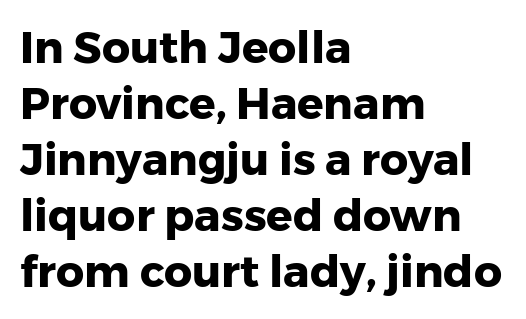
Q: Is the text bold? A: Yes.
Q: Is the text italic (slanted)? A: No, it is upright.
Q: Is the typeface a serif or a sans-serif typeface? A: Sans-serif.
Q: Is the text underlined? A: No.
Q: How is the paragraph aligned? A: Left-aligned.
Q: Is the spacing between letters normal or unusually wide? A: Normal.
Q: Is the spacing between lines tight, normal or loose? A: Normal.
Q: Width (condensed, normal, or wide)? A: Normal.
Q: Stroke contrast? A: Low.
Q: x-height? A: Medium.
Q: Monospaced? A: No.
